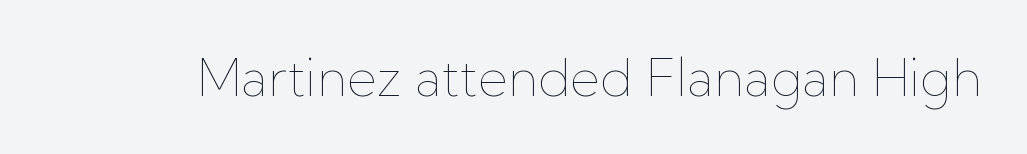
{"italic": "no", "bold": "no", "weight": "thin", "width": "normal", "stroke_contrast": "low", "x_height": "medium", "monospaced": "no", "underline": "no", "letter_spacing": "normal", "letter_spacing_em": 0.0, "glyph_px": 51}
